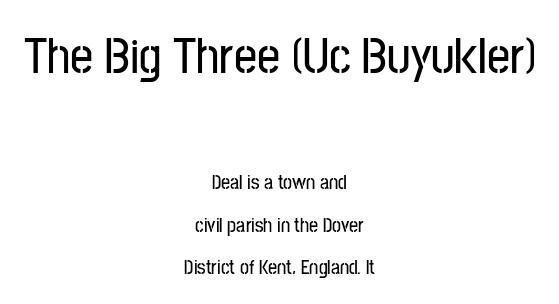
{"serif": "no", "italic": "no", "width": "condensed", "stroke_contrast": "low", "x_height": "medium", "monospaced": "no", "underline": "no", "align": "center", "line_spacing": "loose", "line_spacing_ratio": 2.11, "letter_spacing": "normal", "letter_spacing_em": 0.0, "larger_block": "first", "size_ratio": 2.55, "glyph_px": 51}
